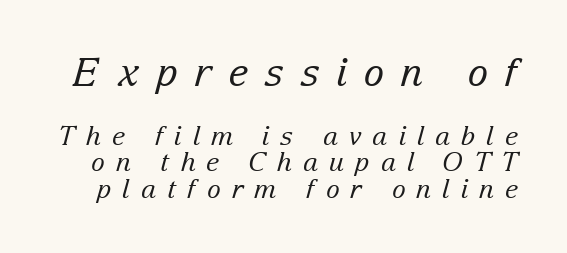
The passage shown is not underscored anywhere. Looks like regular typesetting: each glyph gets only the width it needs. These lines huddle together more closely than default settings would place them. Observe the serifs anchoring each vertical stroke in this sample. The letters are spread apart with noticeably loose tracking. Rendered with sloped, italic letterforms.
